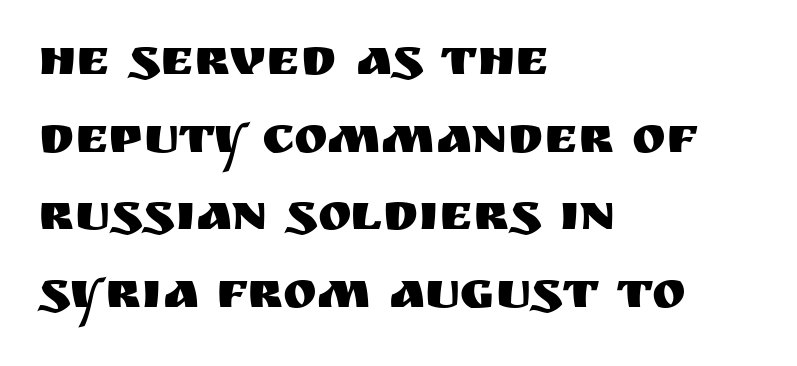
Standard letterfit; no display-style spreading of the glyphs. Teacher's note: observe the even left margin — that is flush-left alignment. Each letter keeps its own natural width here, so spacing adapts to shape. A bare baseline throughout the passage.
